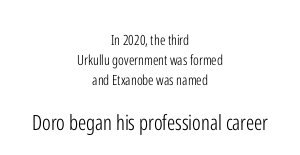
Stem width sits at or under what a default text font uses. Does the copy run flush right? No — it is centered line by line. A roman cut, with each character standing at attention. Check under the words: just untouched page. The designer gave the closing block more size than the opening block.
